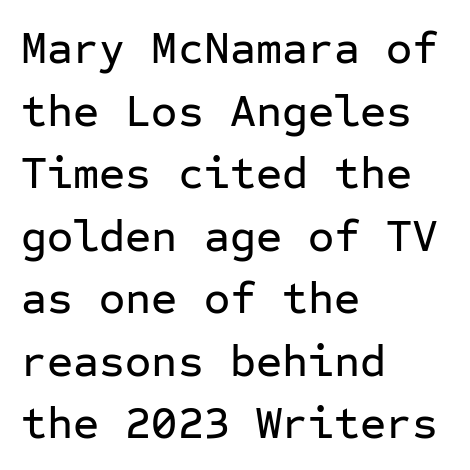
The passage shown stacks its lines at a standard gap. Letterform terminals end flat and unadorned throughout the passage. Check under the words: just untouched page. You could call the tracking neutral — neither tight nor loose. The letters stand straight up with perfectly vertical stems. The paragraph has a hard left edge and a soft right edge.
